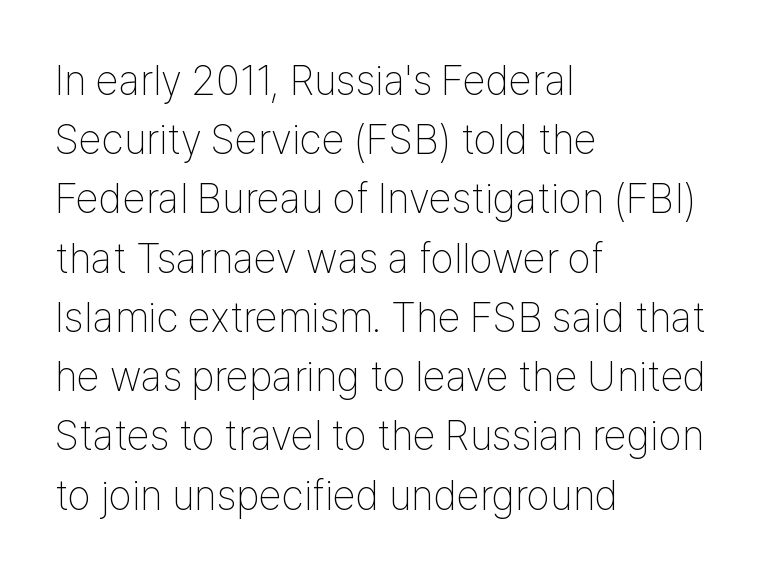
Q: Is the text bold? A: No.
Q: Is the text italic (slanted)? A: No, it is upright.
Q: Is the typeface a serif or a sans-serif typeface? A: Sans-serif.
Q: Is the text underlined? A: No.
Q: How is the paragraph aligned? A: Left-aligned.
Q: Is the spacing between letters normal or unusually wide? A: Normal.
Q: Is the spacing between lines tight, normal or loose? A: Normal.
Q: Width (condensed, normal, or wide)? A: Condensed.
Q: Stroke contrast? A: Low.
Q: x-height? A: Medium.
Q: Monospaced? A: No.
